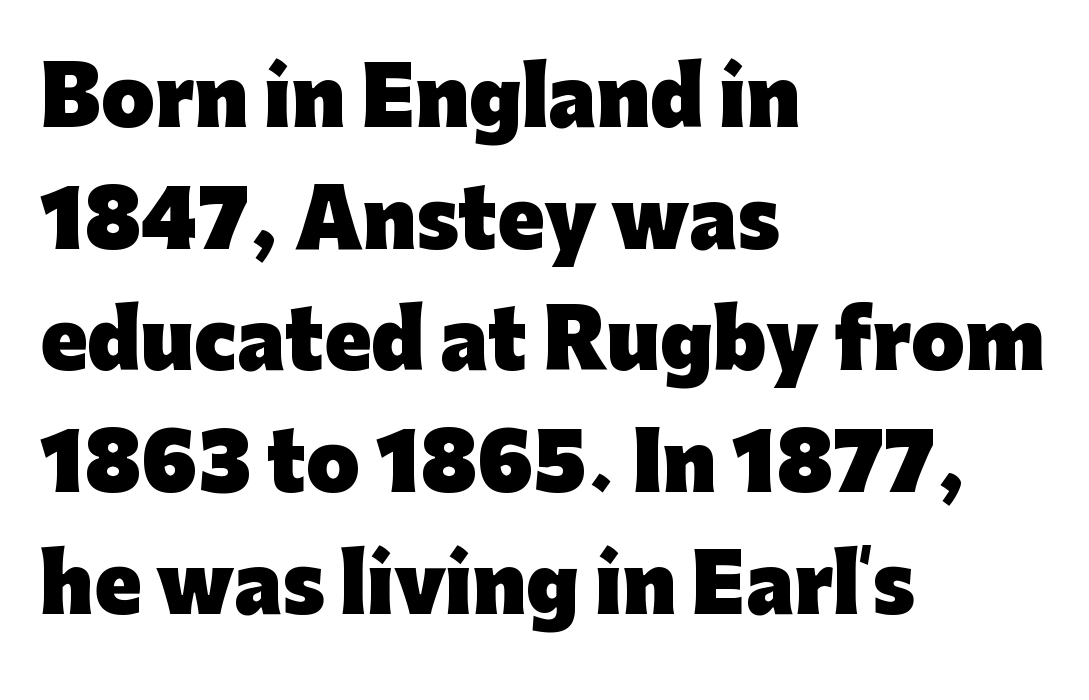
The image shows 77 px heavy sans-serif type, upright; set left-aligned, normal line spacing (1.58x), normal letter spacing, not underlined; low stroke contrast and a medium x-height.
